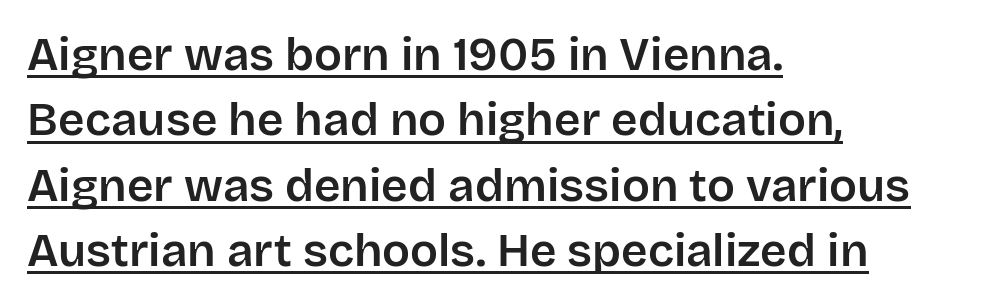
Q: Is the text italic (slanted)? A: No, it is upright.
Q: Is the typeface a serif or a sans-serif typeface? A: Sans-serif.
Q: Is the text underlined? A: Yes.
Q: How is the paragraph aligned? A: Left-aligned.
Q: Is the spacing between letters normal or unusually wide? A: Normal.
Q: Is the spacing between lines tight, normal or loose? A: Normal.
Q: Width (condensed, normal, or wide)? A: Normal.
Q: Stroke contrast? A: Low.
Q: x-height? A: Large.
Q: Monospaced? A: No.
